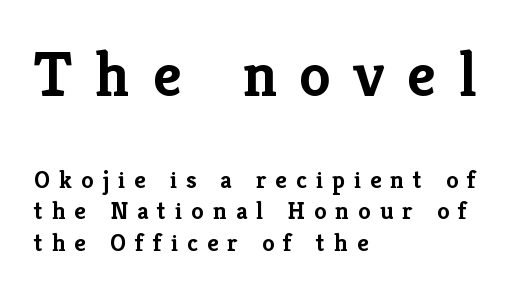
{"serif": "yes", "italic": "no", "bold": "yes", "weight": "semibold", "width": "normal", "stroke_contrast": "low", "x_height": "medium", "monospaced": "no", "underline": "no", "align": "left", "line_spacing": "normal", "line_spacing_ratio": 1.25, "letter_spacing": "wide", "letter_spacing_em": 0.36, "larger_block": "first", "size_ratio": 2.52, "glyph_px": 63}
